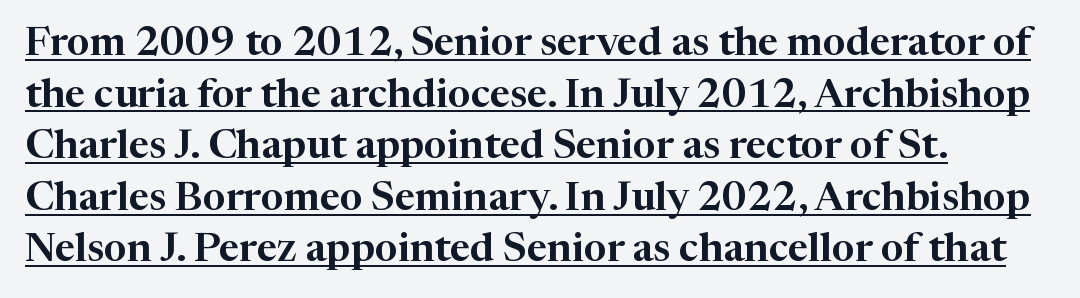
Q: Is the text italic (slanted)? A: No, it is upright.
Q: Is the typeface a serif or a sans-serif typeface? A: Serif.
Q: Is the text underlined? A: Yes.
Q: How is the paragraph aligned? A: Left-aligned.
Q: Is the spacing between letters normal or unusually wide? A: Normal.
Q: Is the spacing between lines tight, normal or loose? A: Normal.
Q: Width (condensed, normal, or wide)? A: Normal.
Q: Stroke contrast? A: High.
Q: x-height? A: Medium.
Q: Monospaced? A: No.
